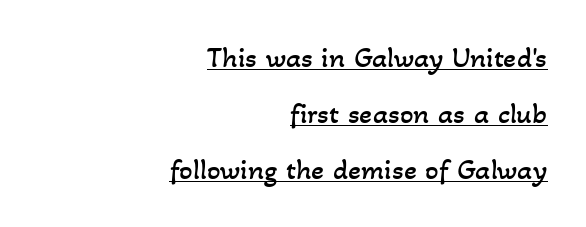
Is this a heavy cut? Hardly; it is regular or lighter. The face used here appears with an underline applied. Every row of glyphs terminates at an identical x-position on the right. Between one letter and the next there's only the usual sliver of space. The passage shown is typed in a proportional face where columns would drift.
